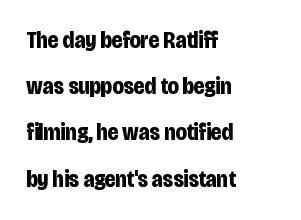
{"italic": "no", "bold": "yes", "underline": "no", "align": "left", "line_spacing": "loose", "line_spacing_ratio": 2.01, "letter_spacing": "normal", "letter_spacing_em": 0.0, "glyph_px": 23}
